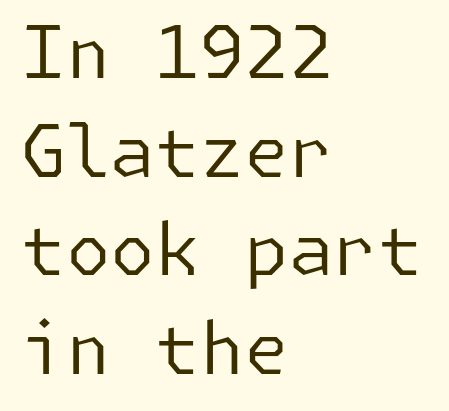
Italic? Not at all — the glyphs are vertical. Nothing heavy about these letters — not bold at all. The horizontal fit of the characters is conventional and even. Unlike a traditional serif, this face leaves its strokes unadorned. Which margin do the lines hug? The left one — the right edge is uneven. No word sits above an underline.
